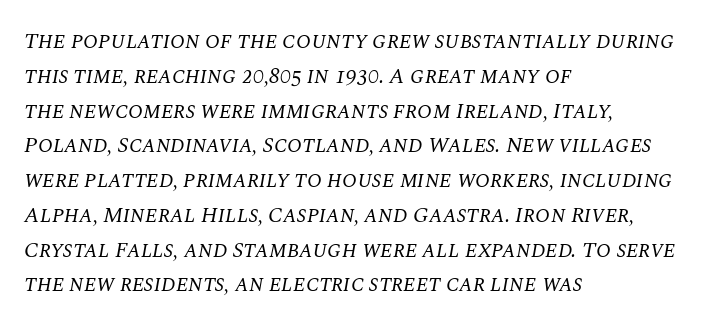
This is oblique type, the kind used for emphasis or titles. Rows of type keep a routine distance in the vertical direction. Only glyphs here, with clear space below each row. No extra ink here — the face is not bold. Nothing unusual about the tracking: characters are spaced as the font intends.
